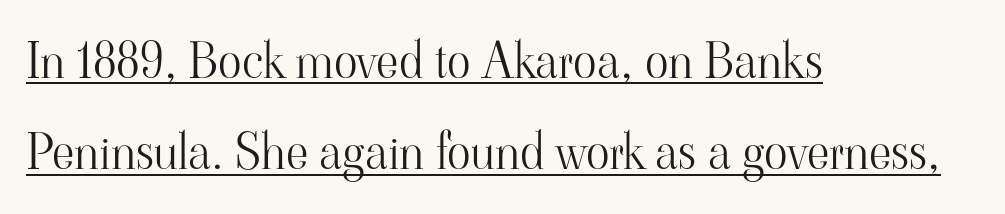
The image shows 49 px light serif type, upright; set left-aligned, line spacing 1.86x, normal letter spacing, underlined; high stroke contrast and a small x-height.
